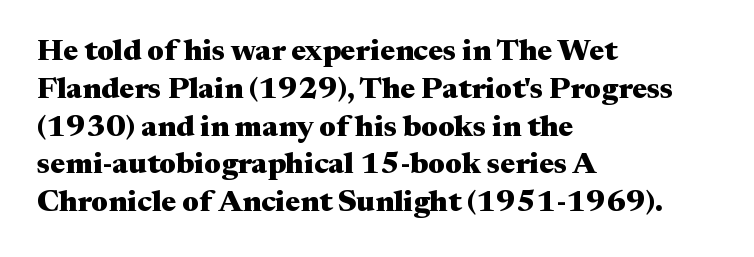
Q: Is the text bold? A: Yes.
Q: Is the text italic (slanted)? A: No, it is upright.
Q: Is the typeface a serif or a sans-serif typeface? A: Serif.
Q: Is the text underlined? A: No.
Q: How is the paragraph aligned? A: Left-aligned.
Q: Is the spacing between letters normal or unusually wide? A: Normal.
Q: Is the spacing between lines tight, normal or loose? A: Normal.
Q: Width (condensed, normal, or wide)? A: Wide.
Q: Stroke contrast? A: Medium.
Q: x-height? A: Medium.
Q: Monospaced? A: No.
